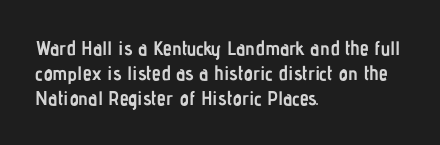
The image shows 20 px bold type, upright; set left-aligned, line spacing 1.24x, normal letter spacing, not underlined.
